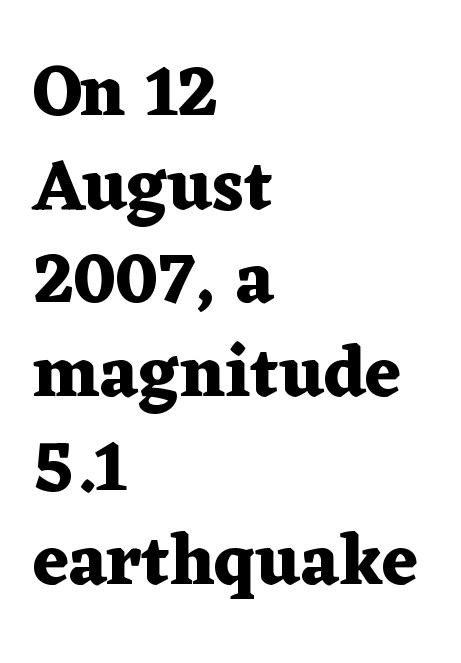
{"serif": "yes", "italic": "no", "bold": "yes", "weight": "heavy", "width": "wide", "stroke_contrast": "medium", "x_height": "medium", "monospaced": "no", "underline": "no", "align": "left", "line_spacing": "normal", "line_spacing_ratio": 1.32, "letter_spacing": "normal", "letter_spacing_em": 0.0, "glyph_px": 71}
